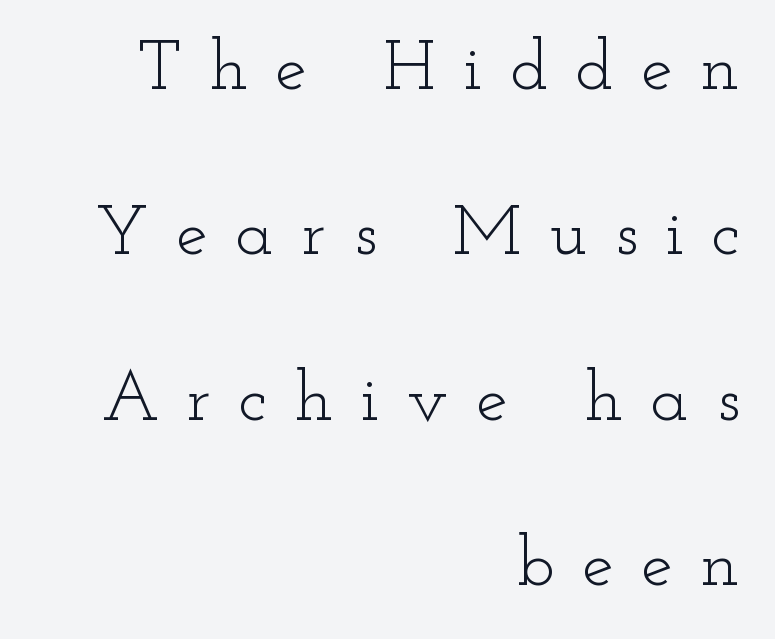
The passage shown has open, widely tracked lettering throughout. Does the copy run flush right? Yes — the right margin is perfectly even. Heaviness? Minimal to ordinary, like unemphasized prose. Students, observe: this is what heavily led, spacious text looks like.
